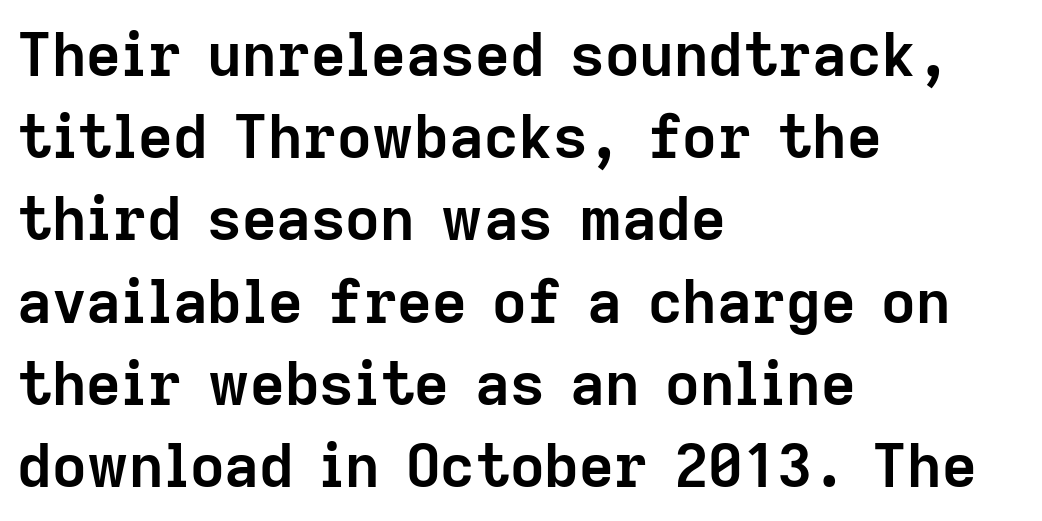
You could call the tracking neutral — neither tight nor loose. Serif or sans? Sans — the stroke terminals are bare. Vertical strokes here are truly vertical. Each letter keeps its own natural width here, so spacing adapts to shape. Where is the straight margin? On the left.
